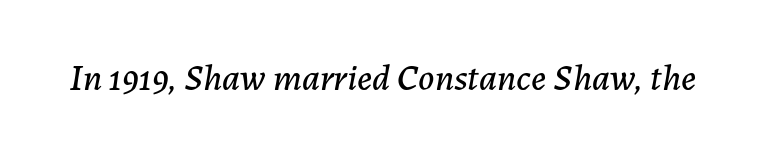
The image shows 37 px text type, italic (leaning right); set normal letter spacing, not underlined; low stroke contrast and a medium x-height.
